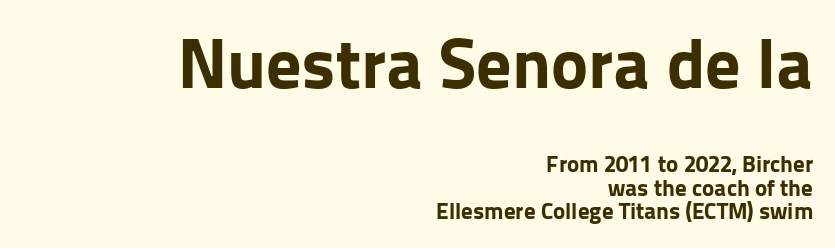
Posture: vertical. Typesetter's note — upper block bumped up in size, lower block left smaller. The sample has been set heavy, in full bold. Caption: multi-line text, flush right, ragged left. The block of text is dense from top to bottom, with scant space between rows.
